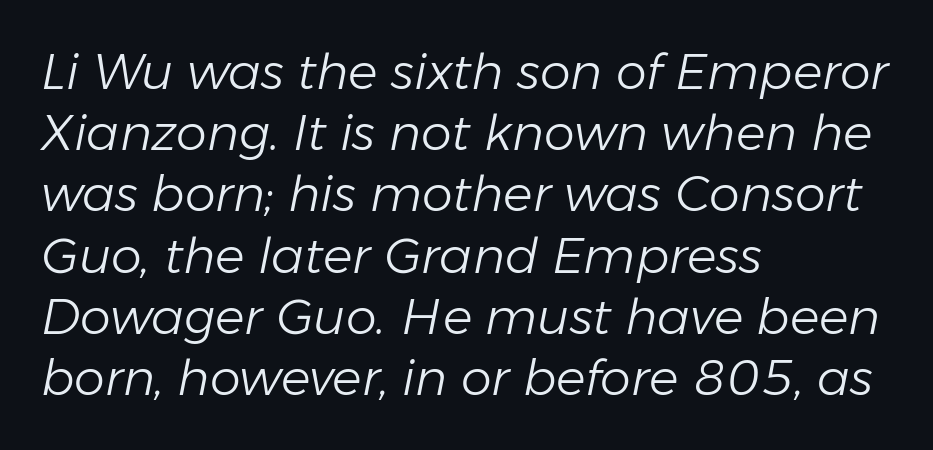
{"italic": "yes", "lean": "right", "slant_degrees": 11, "bold": "no", "weight": "light", "width": "normal", "stroke_contrast": "low", "x_height": "medium", "monospaced": "no", "underline": "no", "align": "left", "line_spacing": "normal", "line_spacing_ratio": 1.25, "letter_spacing": "normal", "letter_spacing_em": 0.0, "glyph_px": 49}
